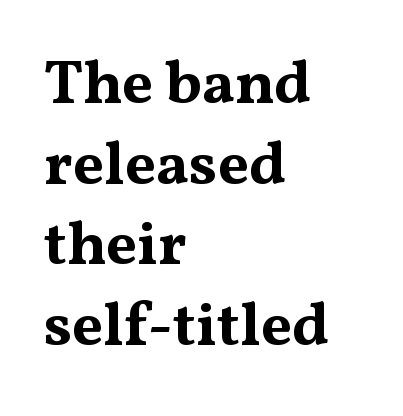
{"serif": "yes", "italic": "no", "bold": "yes", "weight": "bold", "width": "wide", "stroke_contrast": "medium", "x_height": "medium", "monospaced": "no", "underline": "no", "align": "left", "line_spacing": "normal", "line_spacing_ratio": 1.32, "letter_spacing": "normal", "letter_spacing_em": 0.0, "glyph_px": 61}
